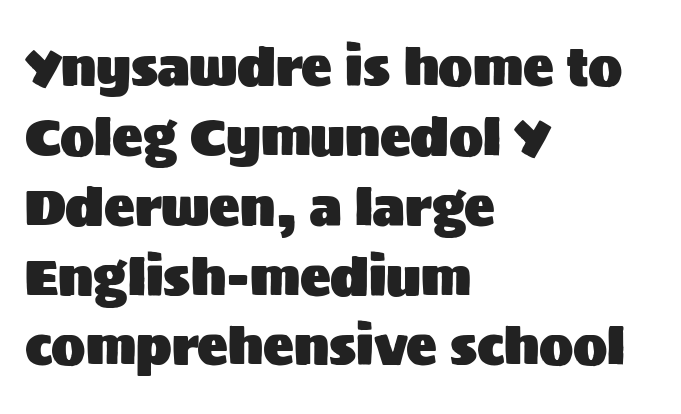
{"serif": "no", "italic": "no", "width": "normal", "stroke_contrast": "medium", "x_height": "large", "monospaced": "no", "underline": "no", "align": "left", "line_spacing": "normal", "line_spacing_ratio": 1.37, "letter_spacing": "normal", "letter_spacing_em": 0.0, "glyph_px": 51}
